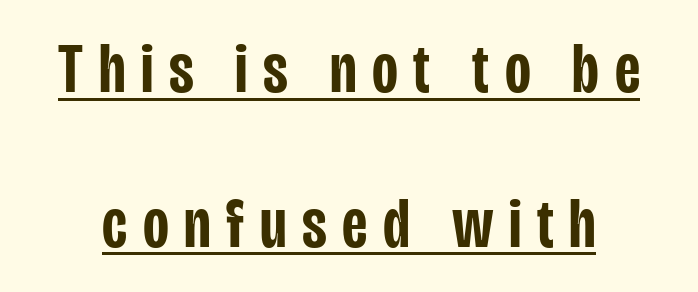
A rule runs beneath these lines of type. This sample uses a sans-serif face. Style check: upright. This block would shrink considerably if given ordinary leading; it's expanded now. Moderately thickened strokes mark this as semibold type.
